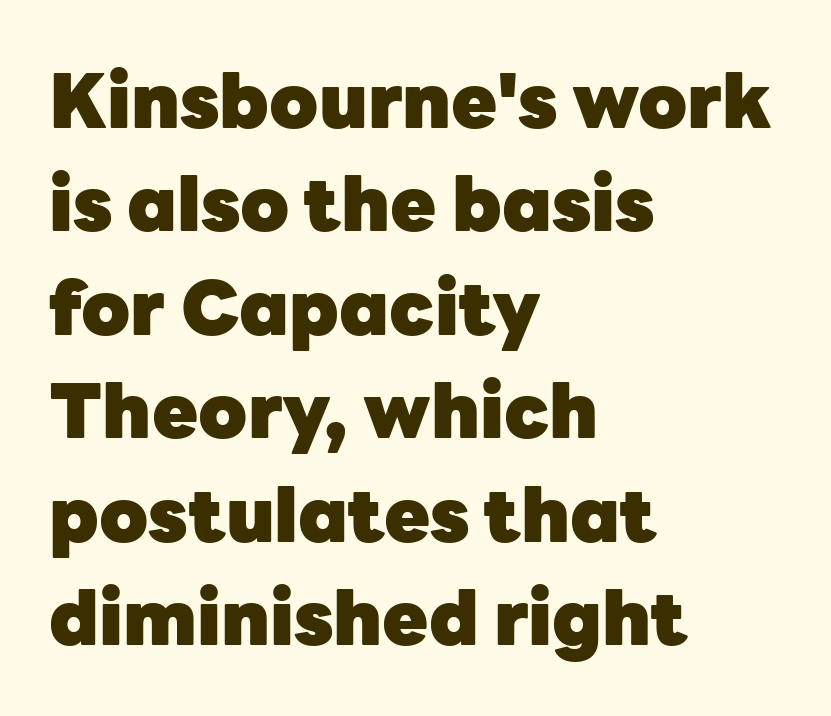
The type family on display is of the sans-serif kind. Note the varied advance widths — an 'i' is clearly narrower than an 'm'. These lines sit exactly where default settings would place them. Horizontally, the lines are justified to the leading edge only. The passage shown has conventional tracking throughout.
